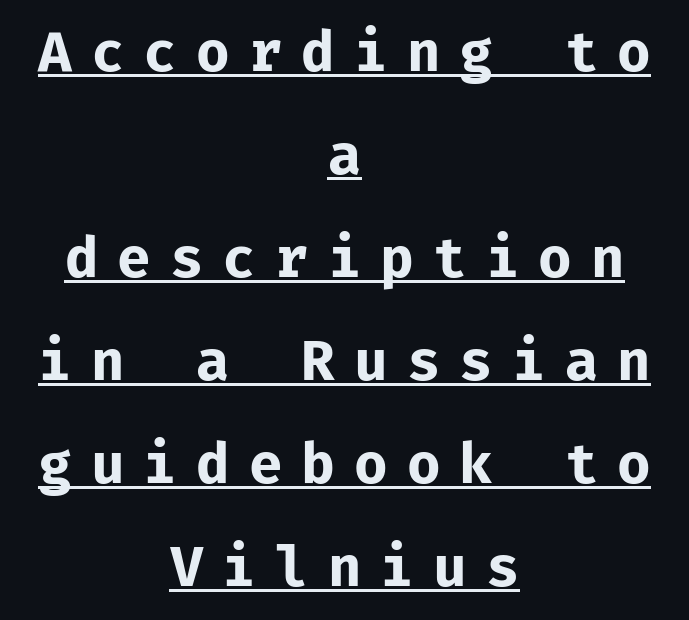
This rendering widens character spacing well past its baseline value. Honestly, the underline is the first thing you notice here. Where is the straight margin? There isn't one; the lines are centered. Fixed-width glyphs throughout — classic coding-font behaviour. Unlike italic type, these characters show no tilt at all.
